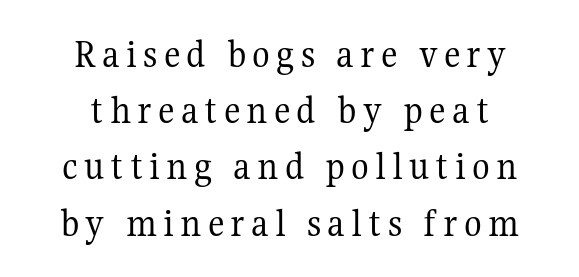
{"serif": "yes", "italic": "no", "bold": "no", "weight": "regular", "width": "normal", "stroke_contrast": "medium", "x_height": "medium", "monospaced": "no", "underline": "no", "align": "center", "line_spacing": "normal", "line_spacing_ratio": 1.37, "glyph_px": 41}
